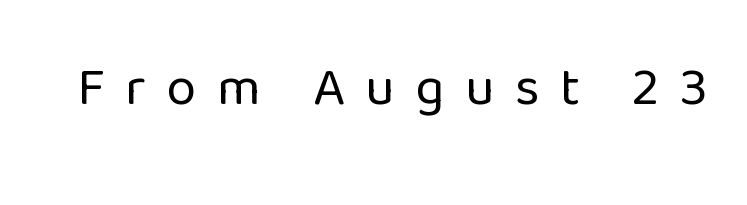
Is the stroke heavy? The answer is a plain regular-or-lighter. I'd call this a sans setting — the letters go barefoot. Looks like regular typesetting: each glyph gets only the width it needs. This is the regular roman posture of the typeface. These lines have a slow, spaced-out rhythm from letter to letter. Descender tails drop into unmarked territory.
